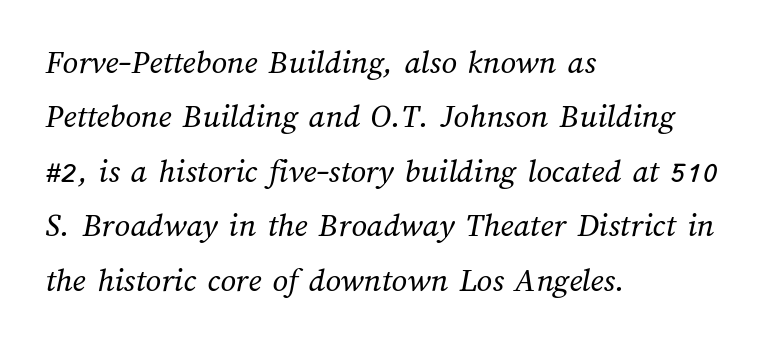
The image shows 34 px regular-weight type; set left-aligned, normal line spacing (1.6x), normal letter spacing, not underlined; medium stroke contrast and a medium x-height.
